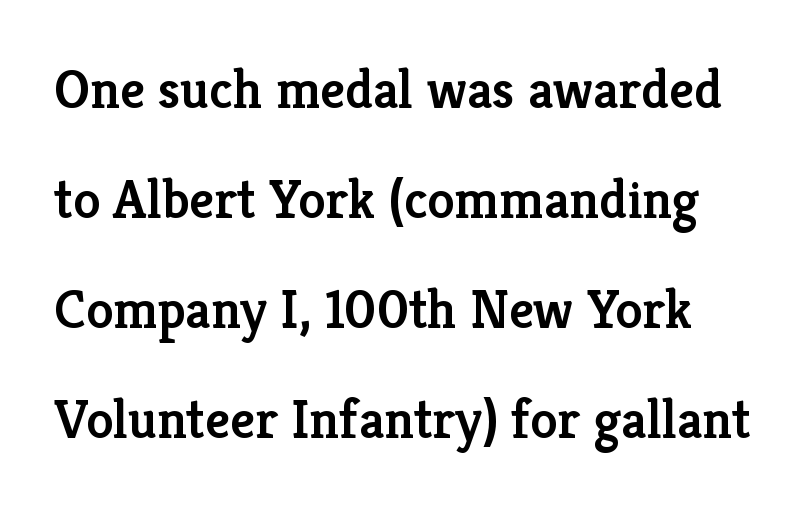
{"serif": "yes", "italic": "no", "bold": "semi", "weight": "semibold", "width": "normal", "stroke_contrast": "low", "x_height": "medium", "monospaced": "no", "underline": "no", "line_spacing": "loose", "line_spacing_ratio": 2.0, "letter_spacing": "normal", "letter_spacing_em": 0.0, "glyph_px": 55}
